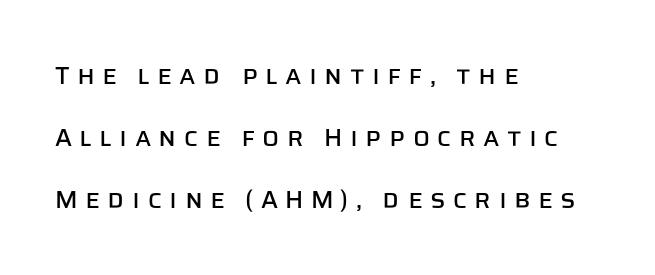
Where is the straight margin? On the left. Spacing between characters has been opened up far beyond the box default. Honestly, the rows look like they've been pulled way apart. Characters remain perfectly vertical along every line. Check the space under the baseline: it is left empty.
